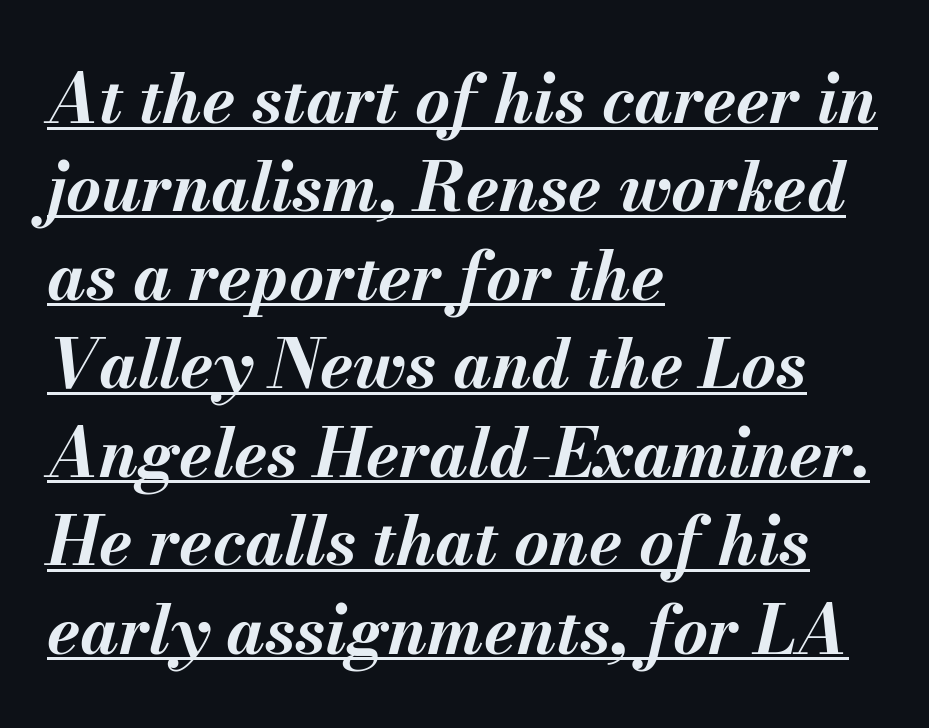
{"italic": "yes", "lean": "right", "slant_degrees": 13, "bold": "yes", "weight": "bold", "width": "normal", "stroke_contrast": "medium", "x_height": "small", "monospaced": "no", "underline": "yes", "align": "left", "line_spacing": "normal", "line_spacing_ratio": 1.32, "letter_spacing": "normal", "letter_spacing_em": 0.0, "glyph_px": 67}
